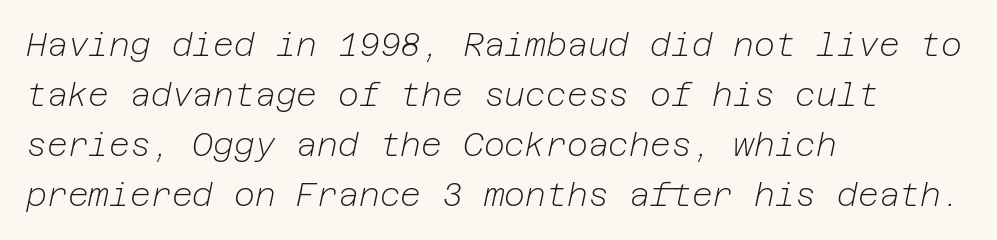
Q: Is the text bold? A: No.
Q: Is the text italic (slanted)? A: Yes, it leans right by about 12 degrees.
Q: Is the text underlined? A: No.
Q: How is the paragraph aligned? A: Left-aligned.
Q: Is the spacing between letters normal or unusually wide? A: Normal.
Q: Is the spacing between lines tight, normal or loose? A: Normal.
Q: Width (condensed, normal, or wide)? A: Normal.
Q: Stroke contrast? A: Low.
Q: x-height? A: Medium.
